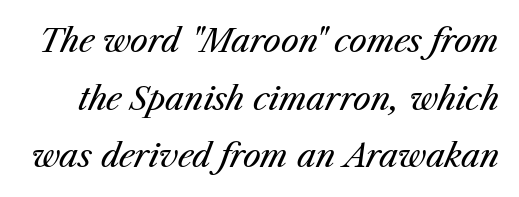
Check under the words: just untouched page. Is this a fixed-width face? No — the glyphs have proportional, varying widths. Characters follow at the spacing the type designer built in. The face used here has a pronounced slope to its letters. This is not heavy type; no bold has been used.
